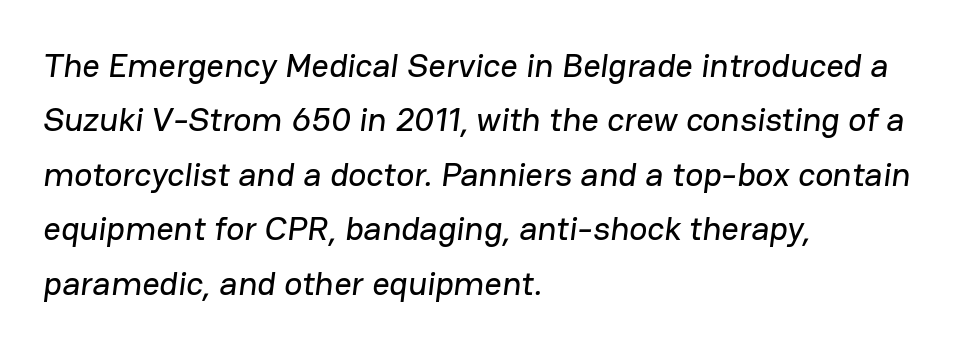
Horizontal alignment here is leftward, the default for most running prose. Students, observe: this is what conventionally led text looks like. Glyph-to-glyph distance matches everyday printed text. Is this a fixed-width face? No — the glyphs have proportional, varying widths. No feet cap the strokes, marking this as sans-serif type.
